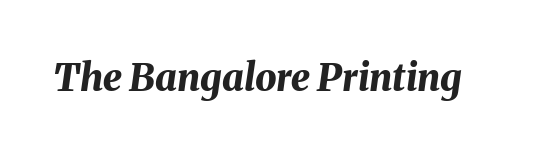
Note the varied advance widths — an 'i' is clearly narrower than an 'm'. Bold? Absolutely — the strokes are thick and heavy. This sample uses an oblique cut, with every glyph tilted off the vertical. The letters sit at their default tracking, neither squeezed nor spread. The words here are not underlined.
